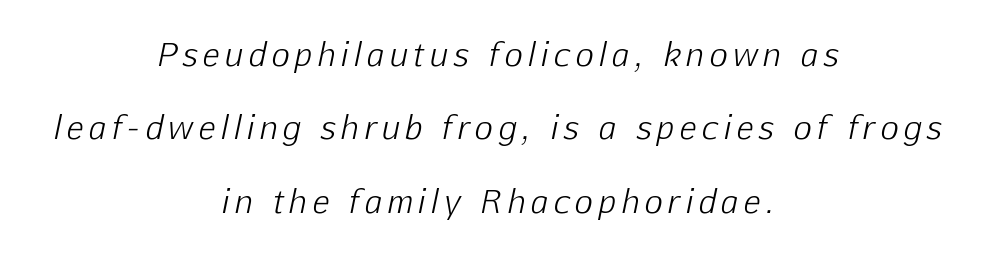
The image shows 31 px light type, italic (leaning right); set centered, loose line spacing (2.37x), not underlined; low stroke contrast and a medium x-height.
